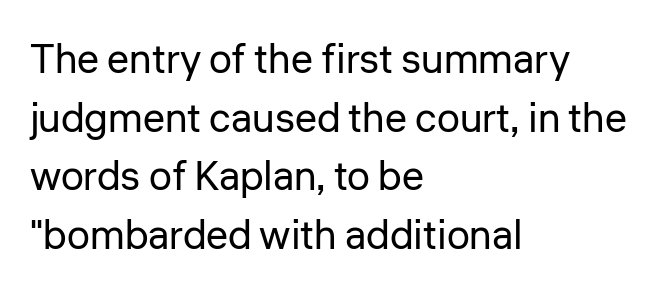
The typesetter chose a ragged-right arrangement here. The passage shown is typeset with a sans-serif family. Stems and bowls with no extra thickness — not bold. Letters rest on an invisible, unmarked baseline. Style check: upright.
